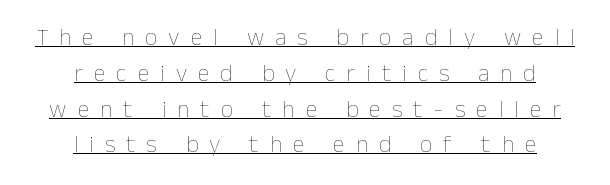
{"italic": "no", "bold": "no", "underline": "yes", "align": "center", "line_spacing": "normal", "line_spacing_ratio": 1.49, "letter_spacing": "wide", "letter_spacing_em": 0.46, "glyph_px": 24}
